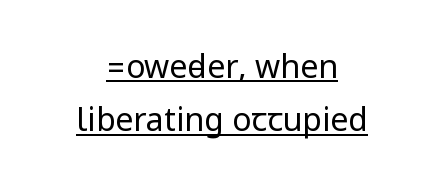
Q: Is the text bold? A: No.
Q: Is the text italic (slanted)? A: No, it is upright.
Q: Is the typeface a serif or a sans-serif typeface? A: Sans-serif.
Q: Is the text underlined? A: Yes.
Q: How is the paragraph aligned? A: Centered.
Q: Is the spacing between letters normal or unusually wide? A: Normal.
Q: Is the spacing between lines tight, normal or loose? A: Normal.
Q: Width (condensed, normal, or wide)? A: Condensed.
Q: Stroke contrast? A: Low.
